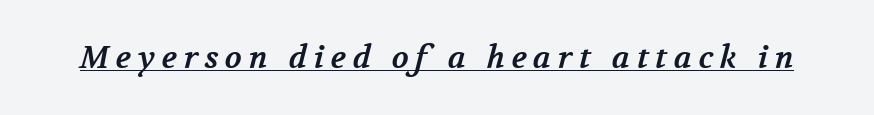
Underlining? Definitely there. Does the weight exceed regular? Yes, all the way to bold. Varying glyph widths throughout — classic text-font behaviour. The rendering shows small feet on the letterforms — a serif design. Here the glyphs are tracked loosely, breaking word shapes into spaced letters.
